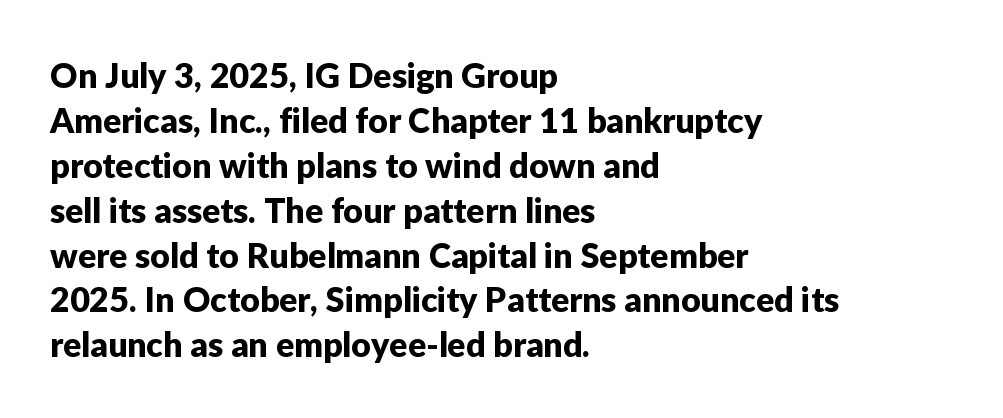
The image shows 34 px sans-serif type, upright; set left-aligned, normal line spacing (1.32x), normal letter spacing, not underlined; low stroke contrast and a medium x-height.
